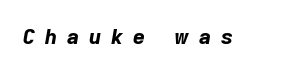
The image shows 21 px bold type, italic (leaning right); set unusually wide letter spacing (+0.47 em), not underlined.
